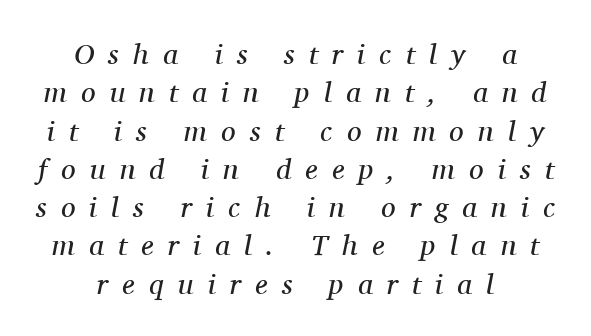
Think of a printed novel: that variable character pitch is what you see here. Casual observation: everything's sitting right in the middle. The tracking reads as deliberately expanded to a designer's eye. Does the leading feel generous? No, just average. You can tell from the footed stems that serif type was used. Quick note: underline off.
